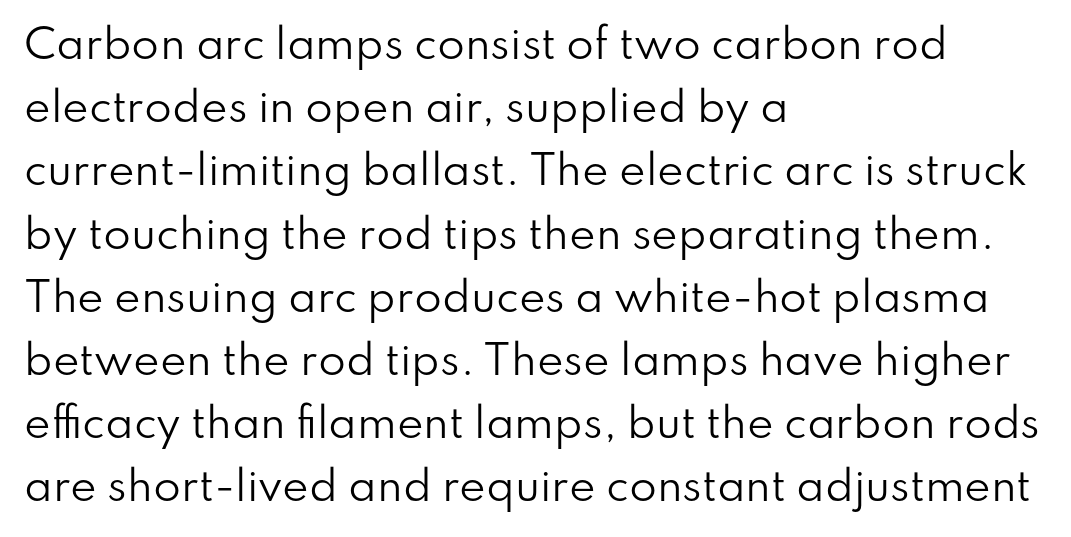
Vertically, the passage feels balanced, rows spaced as you'd expect. Letterform terminals end flat and unadorned throughout the passage. This is roman type, the default non-slanted kind. The typesetting does not lean heavy: it is not bold. Alignment: flush left.
